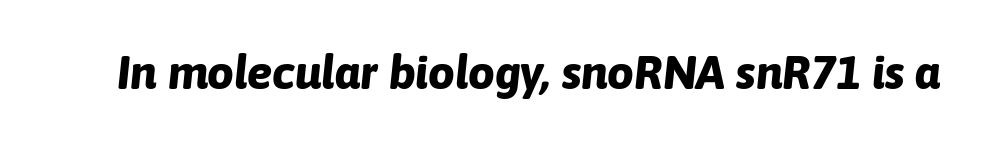
The image shows 47 px bold type, italic (leaning right); set normal letter spacing, not underlined; low stroke contrast and a medium x-height.
